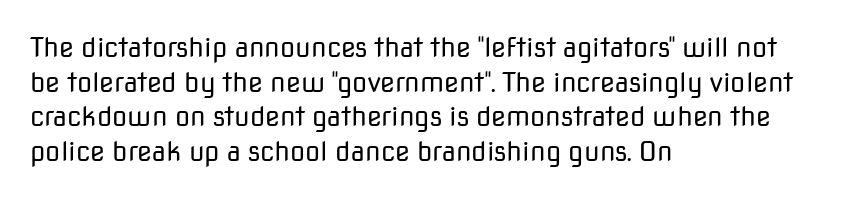
The image shows 27 px text type, upright; set left-aligned, normal line spacing (1.28x), normal letter spacing, not underlined.
